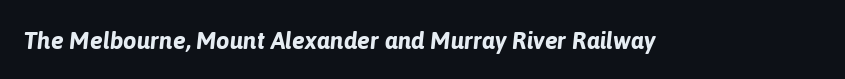
Q: Is the text bold? A: Yes.
Q: Is the text italic (slanted)? A: Yes, it leans right by about 6 degrees.
Q: Is the text underlined? A: No.
Q: Is the spacing between letters normal or unusually wide? A: Normal.
